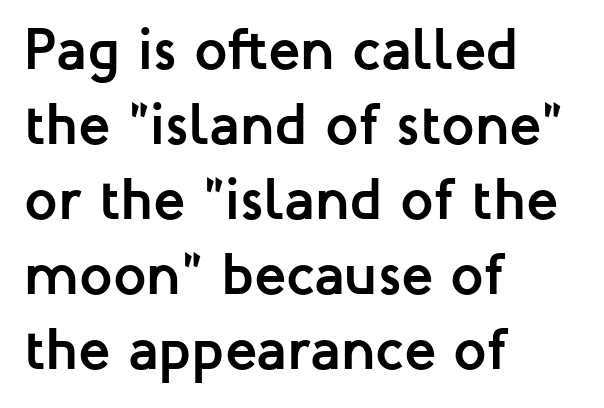
The image shows 59 px semibold sans-serif type, upright; set left-aligned, normal line spacing (1.27x), normal letter spacing, not underlined; low stroke contrast and a medium x-height.
